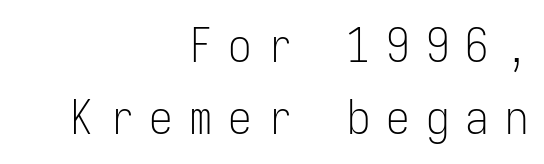
The image shows 47 px light, condensed sans-serif type, upright, monospaced; set right-aligned, normal line spacing (1.53x), unusually wide letter spacing (+0.34 em), not underlined; low stroke contrast and a medium x-height.
